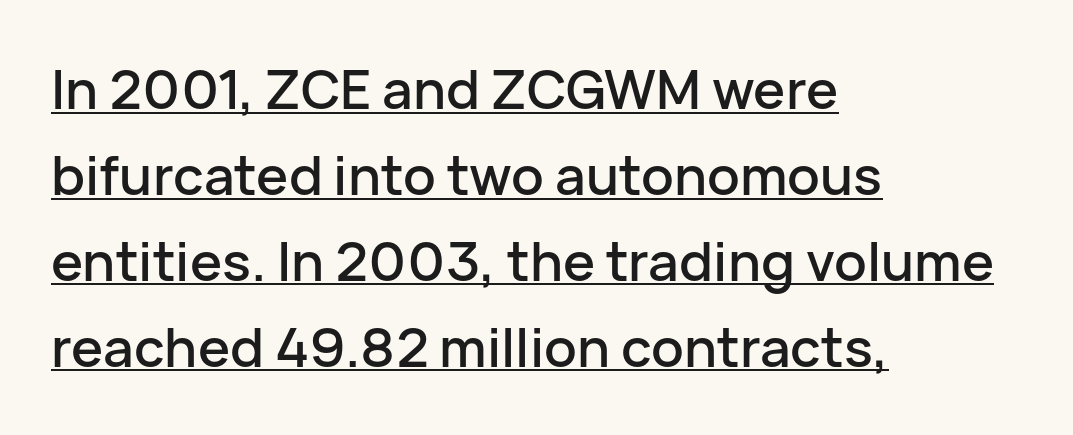
Q: Is the text italic (slanted)? A: No, it is upright.
Q: Is the typeface a serif or a sans-serif typeface? A: Sans-serif.
Q: Is the text underlined? A: Yes.
Q: How is the paragraph aligned? A: Left-aligned.
Q: Is the spacing between letters normal or unusually wide? A: Normal.
Q: Is the spacing between lines tight, normal or loose? A: Normal.
Q: Width (condensed, normal, or wide)? A: Normal.
Q: Stroke contrast? A: Low.
Q: x-height? A: Medium.
Q: Monospaced? A: No.
